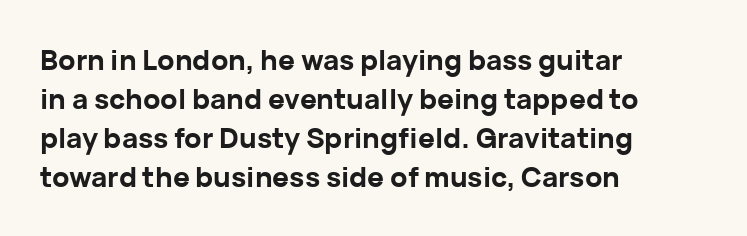
Q: Is the text bold? A: Yes.
Q: Is the text italic (slanted)? A: No, it is upright.
Q: Is the typeface a serif or a sans-serif typeface? A: Sans-serif.
Q: Is the text underlined? A: No.
Q: How is the paragraph aligned? A: Left-aligned.
Q: Is the spacing between letters normal or unusually wide? A: Normal.
Q: Is the spacing between lines tight, normal or loose? A: Normal.
Q: Width (condensed, normal, or wide)? A: Normal.
Q: Stroke contrast? A: Low.
Q: x-height? A: Medium.
Q: Monospaced? A: No.
